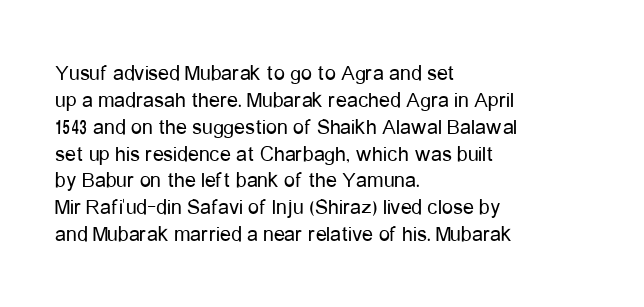
The image shows 22 px text type, upright; set left-aligned, line spacing 1.22x, normal letter spacing, not underlined.
